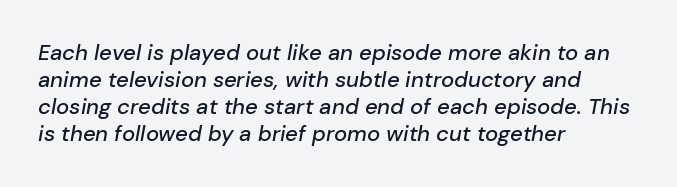
{"italic": "yes", "lean": "right", "slant_degrees": 10, "underline": "no", "align": "left", "line_spacing_ratio": 1.23, "letter_spacing": "normal", "letter_spacing_em": 0.0, "glyph_px": 22}
